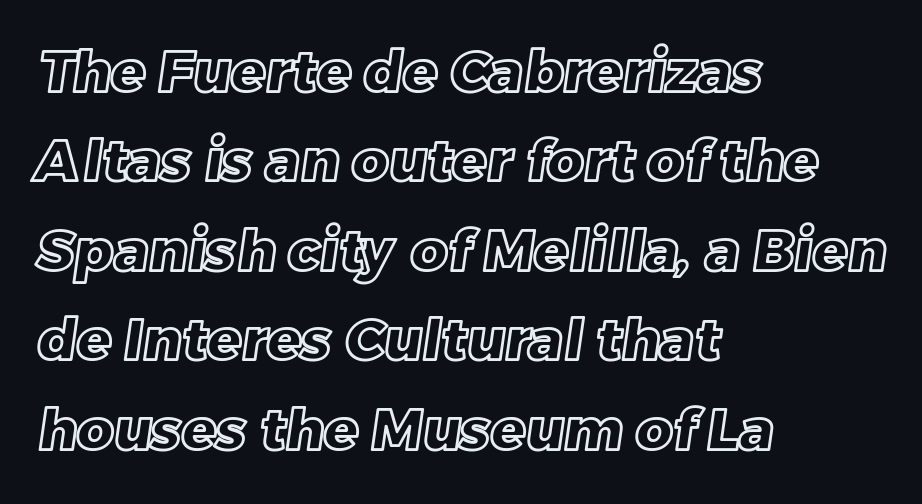
{"width": "normal", "x_height": "large", "monospaced": "no", "underline": "no", "align": "left", "line_spacing": "normal", "line_spacing_ratio": 1.57, "letter_spacing": "normal", "letter_spacing_em": 0.0, "glyph_px": 57}
